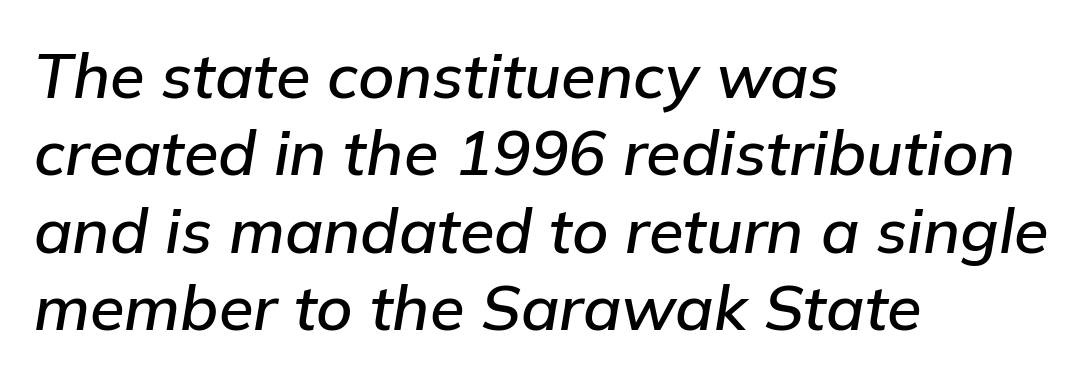
Layout note: lines flush left. The whole block is typeset with a tilt. What stands out about the letter spacing? Nothing — it is the standard amount. Think of a printed novel: that variable character pitch is what you see here. Quick note: underline off.
